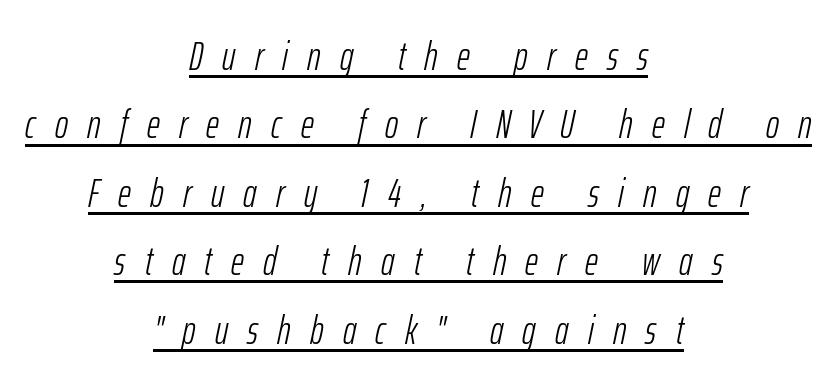
Q: Is the text bold? A: No.
Q: Is the text italic (slanted)? A: Yes, it leans right by about 12 degrees.
Q: Is the text underlined? A: Yes.
Q: How is the paragraph aligned? A: Centered.
Q: Is the spacing between letters normal or unusually wide? A: Unusually wide.
Q: Width (condensed, normal, or wide)? A: Condensed.
Q: Stroke contrast? A: Low.
Q: x-height? A: Medium.
Q: Monospaced? A: No.
